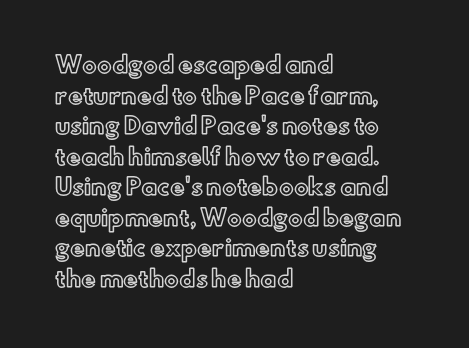
{"italic": "no", "underline": "no", "align": "left", "line_spacing": "normal", "line_spacing_ratio": 1.39, "letter_spacing": "normal", "letter_spacing_em": 0.0, "glyph_px": 22}
